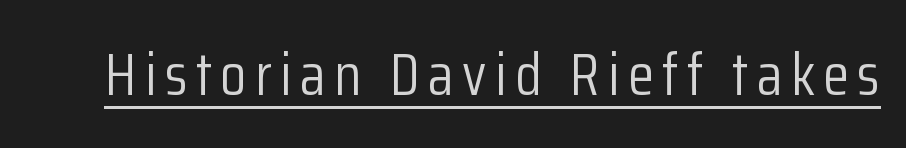
The image shows 60 px light, condensed sans-serif type, upright; set underlined; low stroke contrast and a medium x-height.
